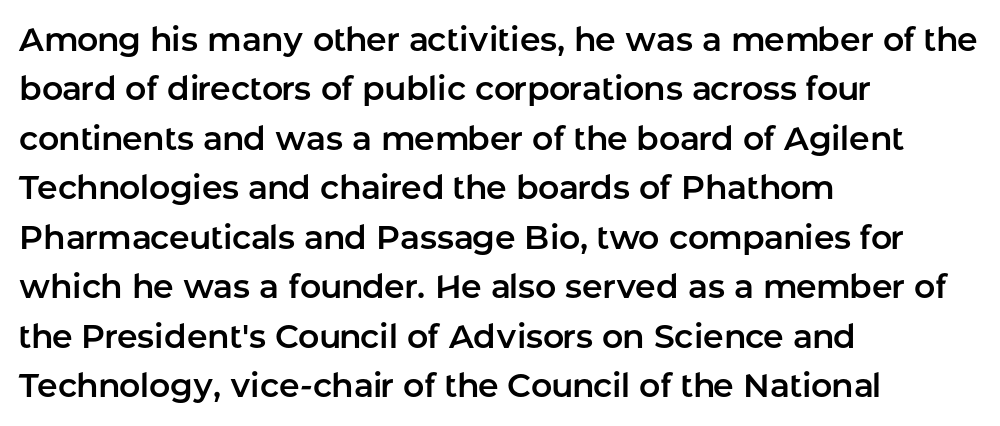
The designer left line spacing at the default. Casual observation: everything's shoved over to the left. These lines were composed using upright roman letters. Varying glyph widths throughout — classic text-font behaviour. This rendering features lettering with no underline. Each letter's strokes conclude bluntly, with no projecting serifs.
